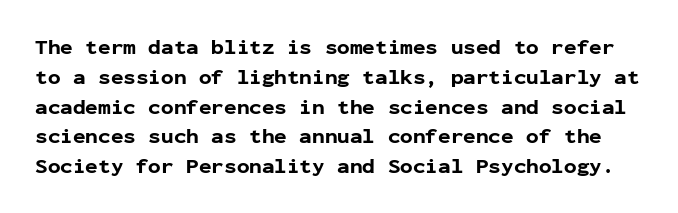
The image shows 21 px bold type, upright; set normal line spacing (1.42x), normal letter spacing, not underlined.
